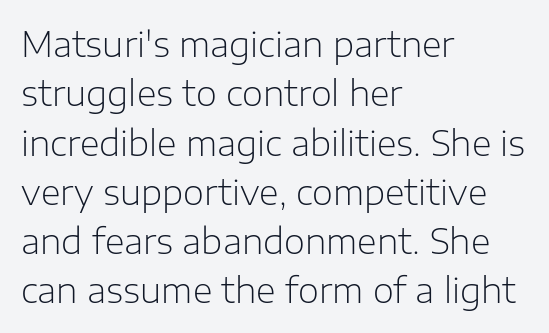
The image shows 34 px light sans-serif type, upright; set left-aligned, normal line spacing (1.45x), normal letter spacing, not underlined; low stroke contrast and a medium x-height.
